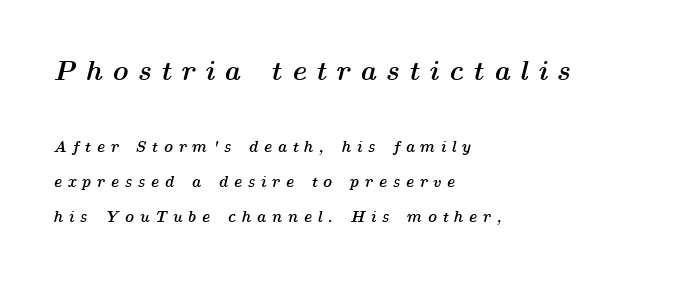
{"italic": "yes", "lean": "right", "slant_degrees": 14, "bold": "yes", "weight": "semibold", "width": "wide", "stroke_contrast": "medium", "x_height": "medium", "monospaced": "no", "underline": "no", "align": "left", "line_spacing": "loose", "line_spacing_ratio": 2.2, "letter_spacing": "wide", "letter_spacing_em": 0.34, "larger_block": "first", "size_ratio": 1.75, "glyph_px": 28}
